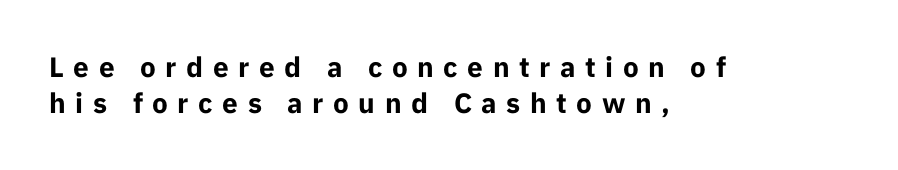
In terms of letterspacing, this is a distinctly airy, spread setting. Is the type bold? Yes — the strokes are clearly thick and heavy. Only glyphs here, with clear space below each row. One-word summary of the alignment: left. Typographically, this falls in the sans-serif category. The face used here is proportionally spaced, like ordinary book or web type.
